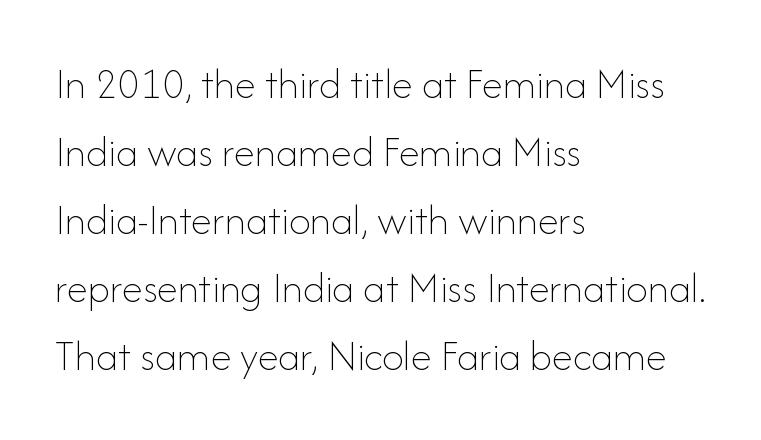
Q: Is the text bold? A: No.
Q: Is the text italic (slanted)? A: No, it is upright.
Q: Is the text underlined? A: No.
Q: How is the paragraph aligned? A: Left-aligned.
Q: Is the spacing between letters normal or unusually wide? A: Normal.
Q: Is the spacing between lines tight, normal or loose? A: Normal.
Q: Width (condensed, normal, or wide)? A: Normal.
Q: Stroke contrast? A: Low.
Q: x-height? A: Small.
Q: Monospaced? A: No.
